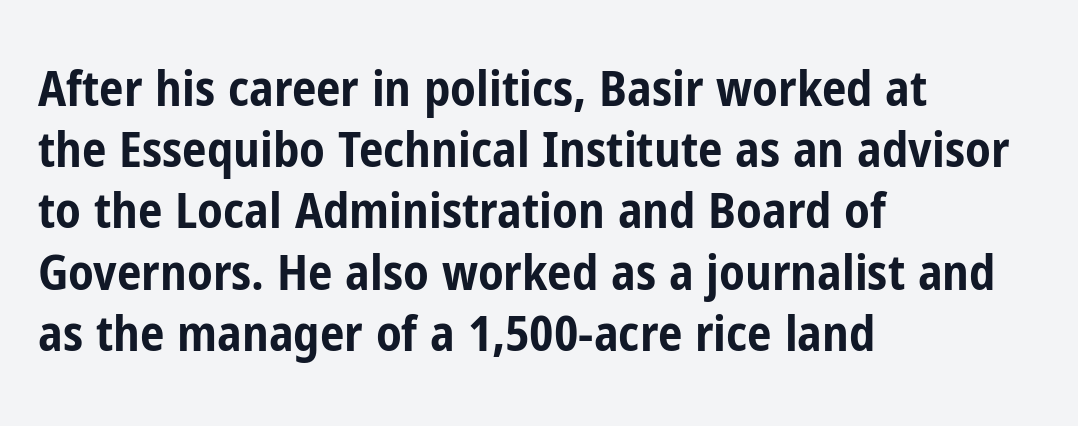
{"serif": "no", "italic": "no", "bold": "yes", "weight": "bold", "width": "condensed", "stroke_contrast": "low", "x_height": "medium", "monospaced": "no", "underline": "no", "align": "left", "line_spacing": "normal", "line_spacing_ratio": 1.25, "letter_spacing": "normal", "letter_spacing_em": 0.0, "glyph_px": 49}
